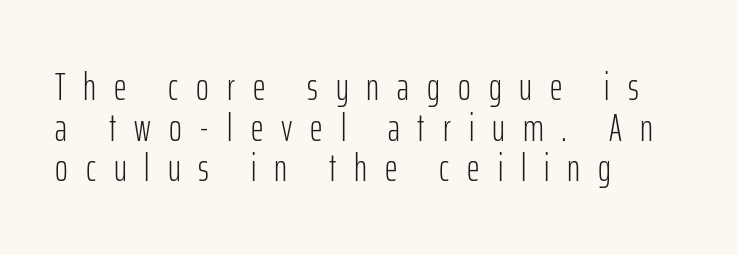
The image shows 39 px light, condensed sans-serif type, upright; set left-aligned, tight line spacing (1.04x), unusually wide letter spacing (+0.46 em), not underlined; low stroke contrast and a medium x-height.
